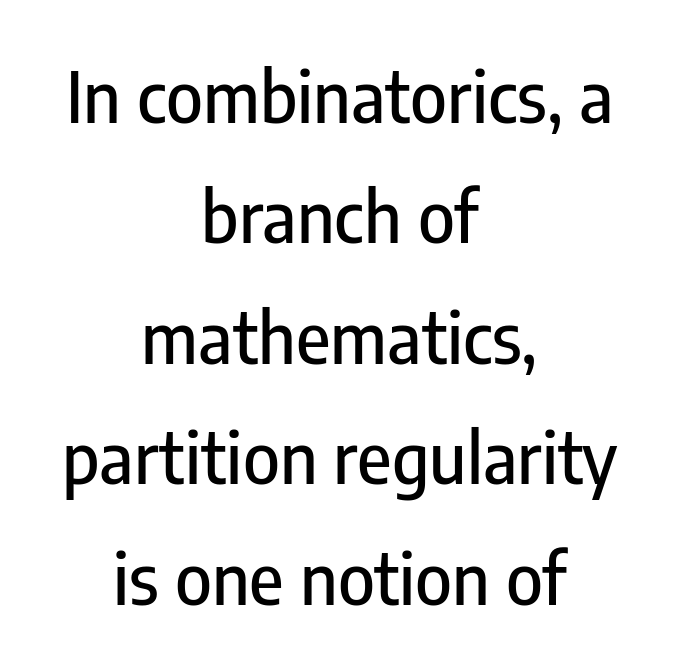
Q: Is the text italic (slanted)? A: No, it is upright.
Q: Is the typeface a serif or a sans-serif typeface? A: Sans-serif.
Q: Is the text underlined? A: No.
Q: How is the paragraph aligned? A: Centered.
Q: Is the spacing between letters normal or unusually wide? A: Normal.
Q: Width (condensed, normal, or wide)? A: Condensed.
Q: Stroke contrast? A: Low.
Q: x-height? A: Medium.
Q: Monospaced? A: No.
